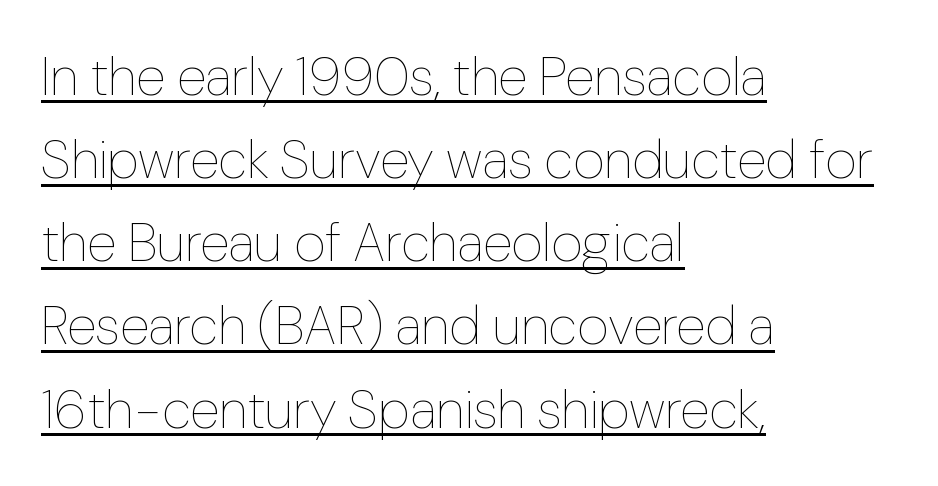
No chunkiness to these letters — they're not bold. You could call the tracking neutral — neither tight nor loose. If you drew a ruler down the left edge, every line would touch it. Has an underline been added? It has. Spacing verdict: proportional, widths tailored to each character.
